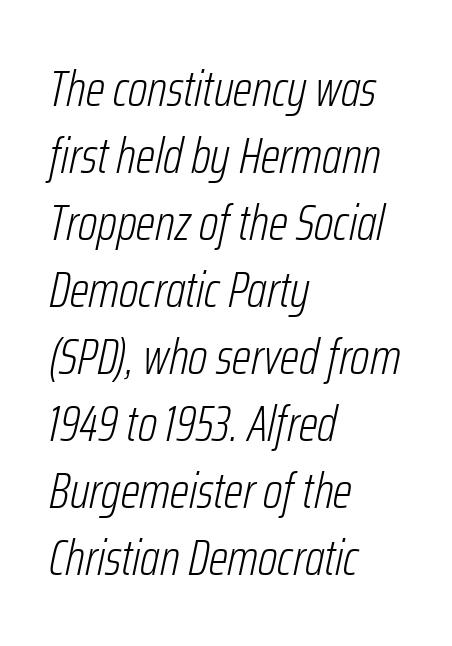
{"italic": "yes", "lean": "right", "slant_degrees": 12, "bold": "no", "weight": "light", "width": "condensed", "stroke_contrast": "low", "x_height": "medium", "monospaced": "no", "underline": "no", "align": "left", "line_spacing": "normal", "line_spacing_ratio": 1.34, "letter_spacing": "normal", "letter_spacing_em": 0.0, "glyph_px": 50}
